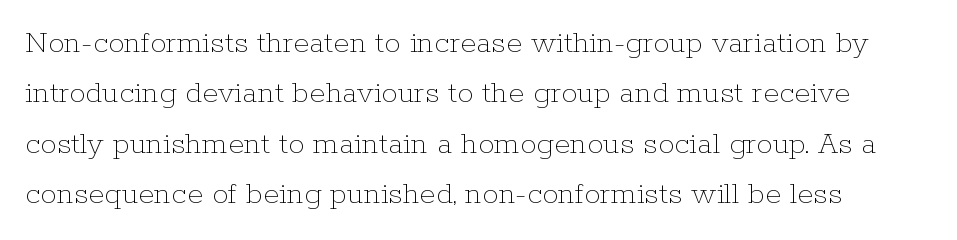
The image shows 33 px thin type, upright; set normal line spacing (1.53x), normal letter spacing, not underlined; low stroke contrast and a medium x-height.
